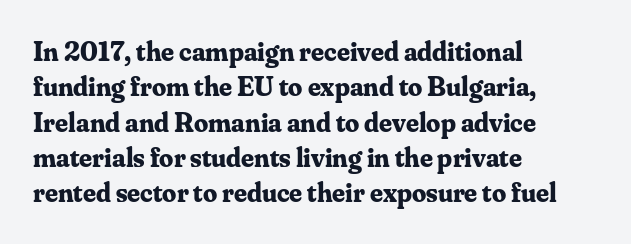
{"serif": "yes", "italic": "no", "bold": "yes", "weight": "bold", "width": "normal", "stroke_contrast": "medium", "x_height": "small", "monospaced": "no", "underline": "no", "align": "left", "line_spacing": "normal", "line_spacing_ratio": 1.26, "letter_spacing": "normal", "letter_spacing_em": 0.0, "glyph_px": 28}
